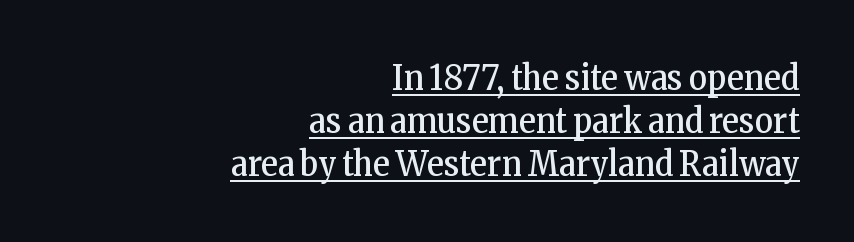
The image shows 35 px regular-weight, condensed serif type, upright; set right-aligned, line spacing 1.23x, normal letter spacing, underlined; low stroke contrast and a medium x-height.
